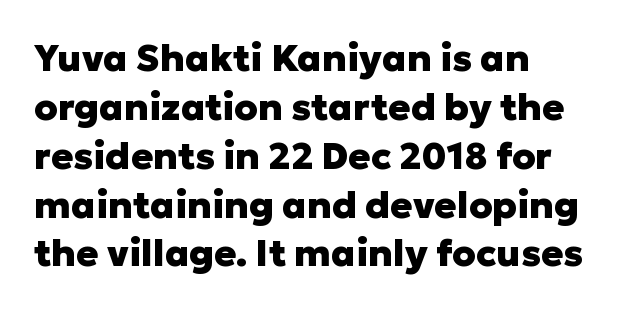
Q: Is the text bold? A: Yes.
Q: Is the text italic (slanted)? A: No, it is upright.
Q: Is the typeface a serif or a sans-serif typeface? A: Sans-serif.
Q: Is the text underlined? A: No.
Q: How is the paragraph aligned? A: Left-aligned.
Q: Is the spacing between letters normal or unusually wide? A: Normal.
Q: Is the spacing between lines tight, normal or loose? A: Normal.
Q: Width (condensed, normal, or wide)? A: Normal.
Q: Stroke contrast? A: Low.
Q: x-height? A: Medium.
Q: Monospaced? A: No.
